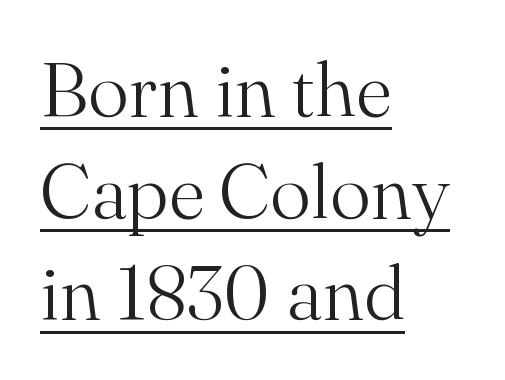
Q: Is the text bold? A: No.
Q: Is the text italic (slanted)? A: No, it is upright.
Q: Is the typeface a serif or a sans-serif typeface? A: Serif.
Q: Is the text underlined? A: Yes.
Q: How is the paragraph aligned? A: Left-aligned.
Q: Is the spacing between letters normal or unusually wide? A: Normal.
Q: Is the spacing between lines tight, normal or loose? A: Normal.
Q: Width (condensed, normal, or wide)? A: Normal.
Q: Stroke contrast? A: Medium.
Q: x-height? A: Small.
Q: Monospaced? A: No.
